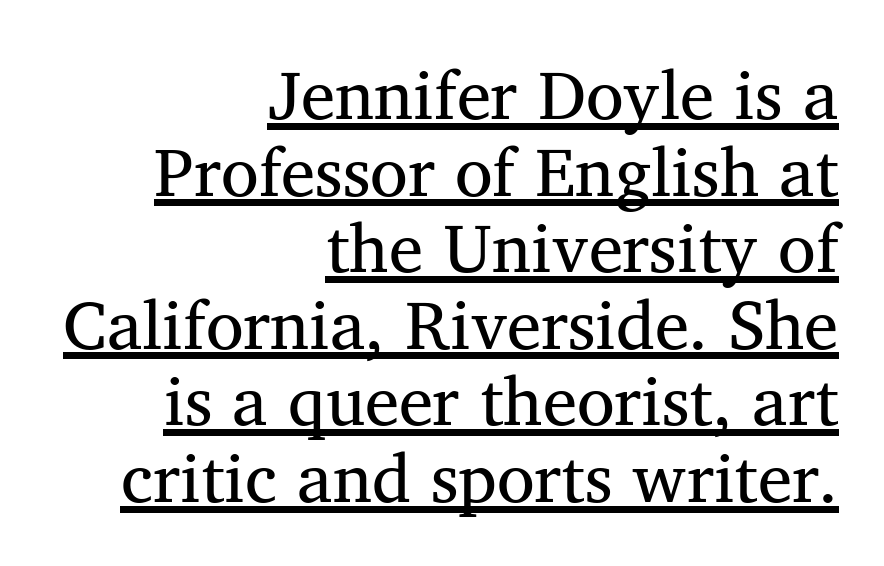
The image shows 69 px regular-weight serif type, upright; set right-aligned, tight line spacing (1.11x), normal letter spacing, underlined; medium stroke contrast and a medium x-height.
